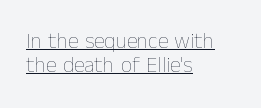
{"italic": "no", "bold": "no", "underline": "yes", "align": "left", "line_spacing": "tight", "line_spacing_ratio": 1.09, "letter_spacing": "normal", "letter_spacing_em": 0.0, "glyph_px": 22}
